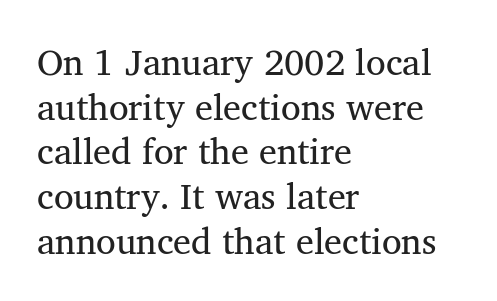
{"serif": "yes", "bold": "no", "weight": "regular", "width": "normal", "stroke_contrast": "medium", "x_height": "medium", "monospaced": "no", "underline": "no", "align": "left", "line_spacing_ratio": 1.24, "letter_spacing": "normal", "letter_spacing_em": 0.0, "glyph_px": 36}
